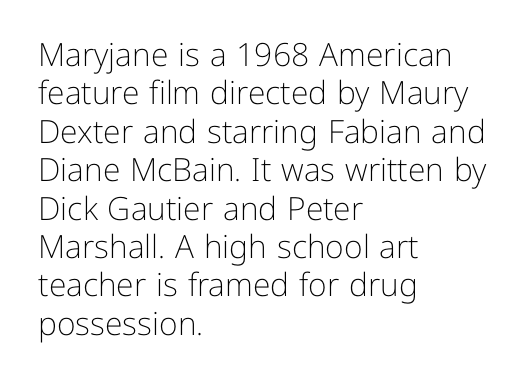
Proportional: the letters do not fall into vertical columns. The face used here is a sans, in the tradition of grotesques and geometrics. The letters stand straight up with perfectly vertical stems. No extra tracking has been applied to these lines. Nobody drew a line under any word here. This rendering uses left alignment, leaving the right contour irregular.
